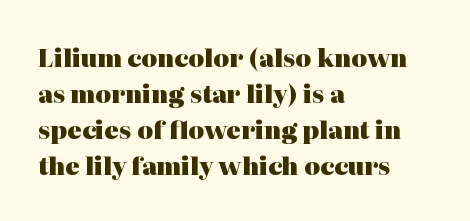
The image shows 24 px bold type, upright; set left-aligned, normal line spacing (1.5x), normal letter spacing, not underlined.
